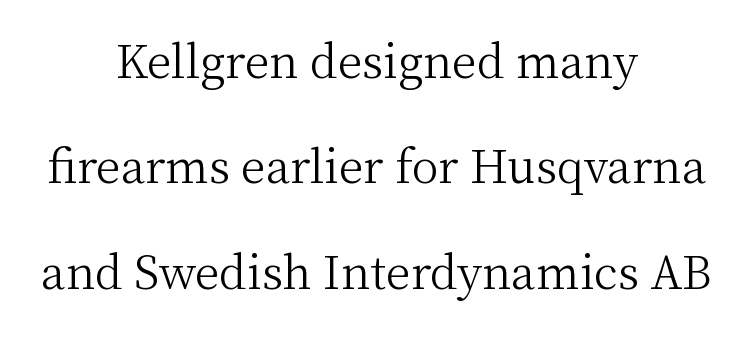
The image shows 45 px light serif type, upright; set centered, loose line spacing (2.34x), normal letter spacing, not underlined; medium stroke contrast and a medium x-height.
